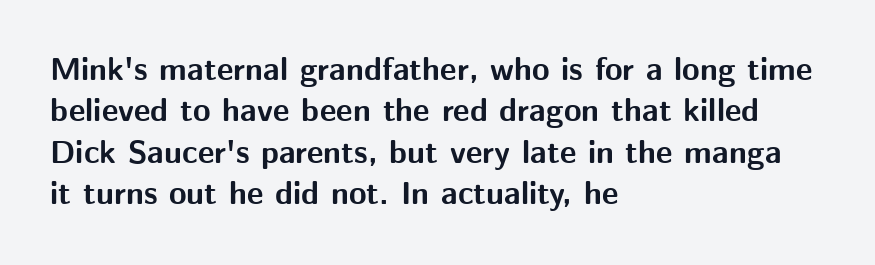
The image shows 32 px bold sans-serif type, upright; set left-aligned, normal line spacing (1.29x), normal letter spacing, not underlined; medium stroke contrast and a medium x-height.
